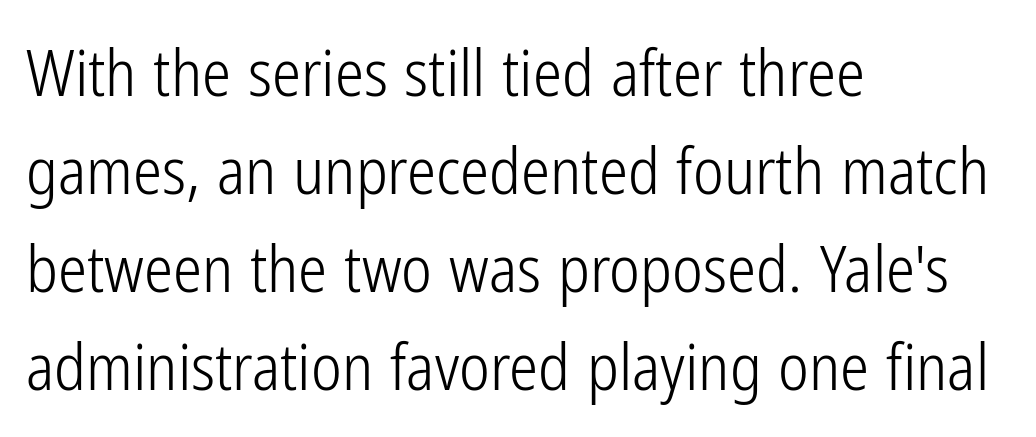
The text block is weighted toward the left margin, trailing off unevenly rightward. Glance below the letters and you will spot only blank space. In terms of letterform style, serifs are entirely absent. Italic? Not at all — the glyphs are vertical. Here the glyphs are tracked normally, forming tight word shapes.
